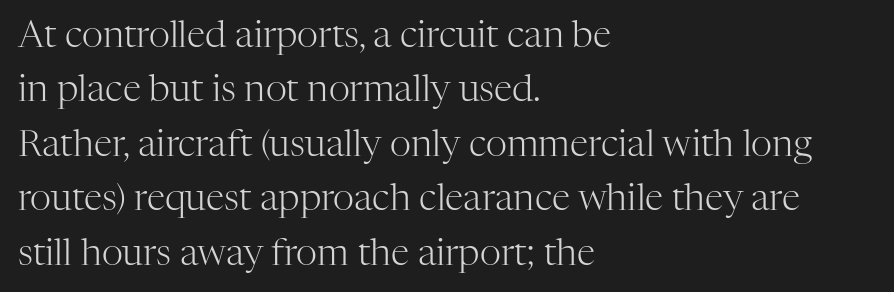
Q: Is the text bold? A: No.
Q: Is the text italic (slanted)? A: No, it is upright.
Q: Is the typeface a serif or a sans-serif typeface? A: Serif.
Q: Is the text underlined? A: No.
Q: How is the paragraph aligned? A: Left-aligned.
Q: Is the spacing between letters normal or unusually wide? A: Normal.
Q: Is the spacing between lines tight, normal or loose? A: Normal.
Q: Width (condensed, normal, or wide)? A: Normal.
Q: Stroke contrast? A: High.
Q: x-height? A: Medium.
Q: Monospaced? A: No.
